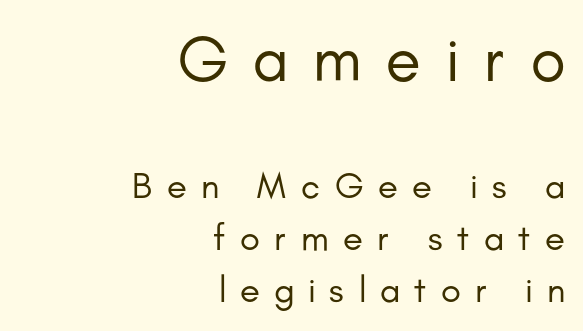
Q: Is the text bold? A: No.
Q: Is the text italic (slanted)? A: No, it is upright.
Q: Is the typeface a serif or a sans-serif typeface? A: Sans-serif.
Q: Is the text underlined? A: No.
Q: How is the paragraph aligned? A: Right-aligned.
Q: Is the spacing between letters normal or unusually wide? A: Unusually wide.
Q: Is the spacing between lines tight, normal or loose? A: Normal.
Q: Which block of text is set in a larger size, the first (top) or the second (bottom)? A: The first (top) one.
Q: Width (condensed, normal, or wide)? A: Normal.
Q: Stroke contrast? A: Low.
Q: x-height? A: Small.
Q: Monospaced? A: No.
